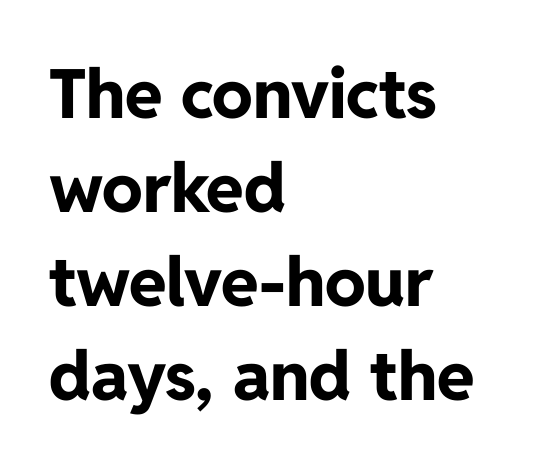
The image shows 68 px bold sans-serif type, upright; set left-aligned, normal line spacing (1.38x), normal letter spacing, not underlined; low stroke contrast and a medium x-height.
